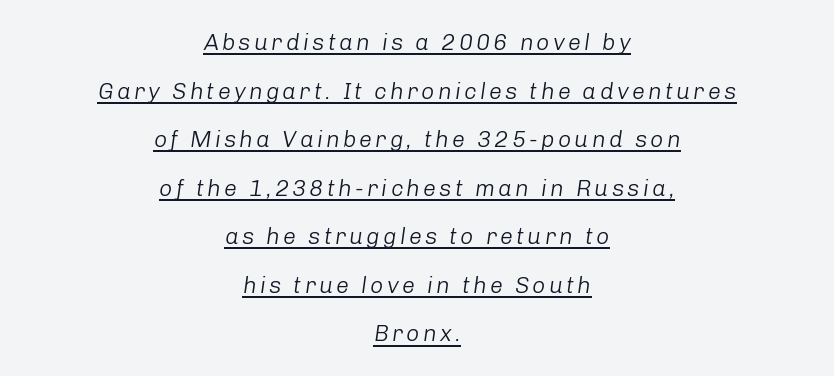
{"italic": "yes", "lean": "right", "slant_degrees": 8, "bold": "no", "underline": "yes", "align": "center", "line_spacing": "loose", "line_spacing_ratio": 2.11, "glyph_px": 23}
